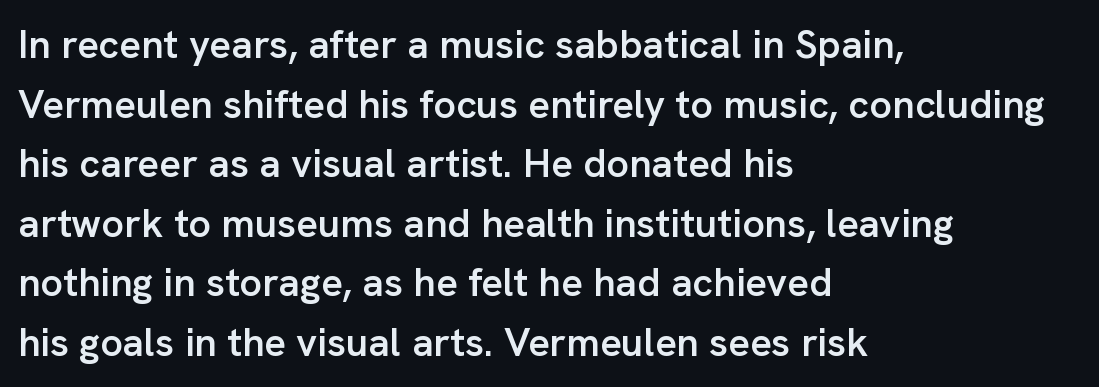
{"serif": "no", "italic": "no", "bold": "semi", "weight": "semibold", "width": "normal", "stroke_contrast": "low", "x_height": "medium", "monospaced": "no", "underline": "no", "align": "left", "line_spacing": "normal", "line_spacing_ratio": 1.49, "letter_spacing": "normal", "letter_spacing_em": 0.0, "glyph_px": 40}
